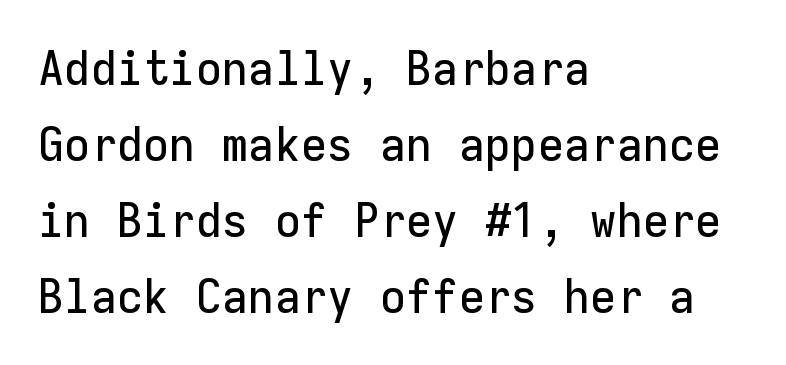
Rendered with straight, roman letterforms. Monospaced: the letters line up in strict vertical columns. These lines stack with their left ends in a neat column. Each letter's strokes conclude bluntly, with no projecting serifs.
